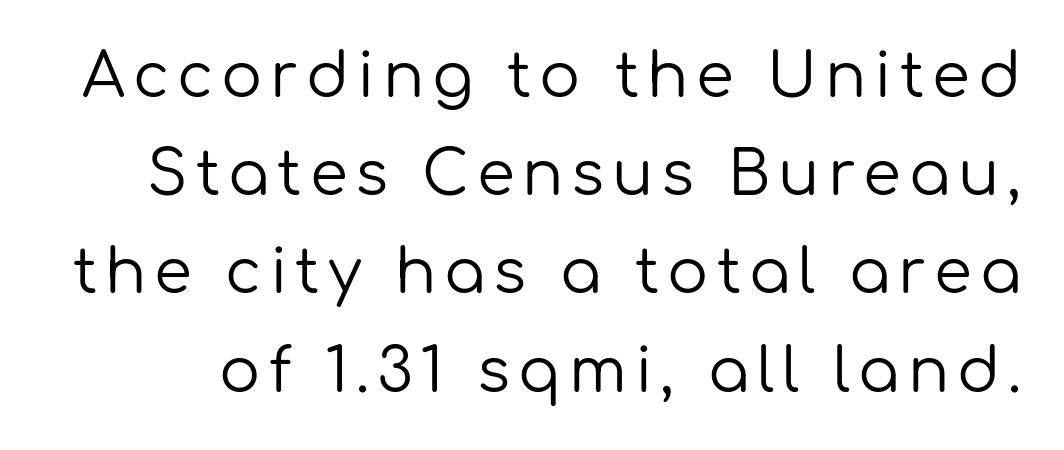
Q: Is the text bold? A: No.
Q: Is the text italic (slanted)? A: No, it is upright.
Q: Is the typeface a serif or a sans-serif typeface? A: Sans-serif.
Q: Is the text underlined? A: No.
Q: Is the spacing between lines tight, normal or loose? A: Normal.
Q: Width (condensed, normal, or wide)? A: Normal.
Q: Stroke contrast? A: Low.
Q: x-height? A: Medium.
Q: Monospaced? A: No.
